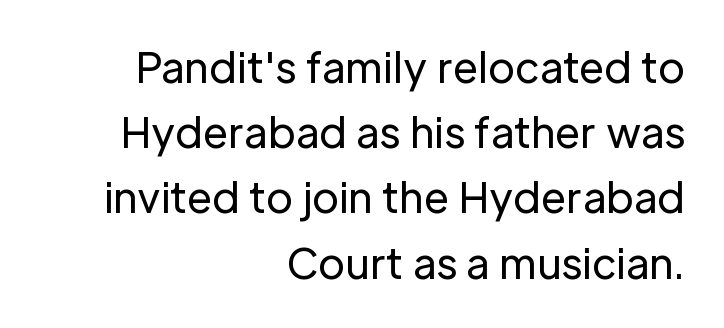
The image shows 41 px regular-weight sans-serif type, upright; set right-aligned, normal line spacing (1.59x), normal letter spacing, not underlined; low stroke contrast and a medium x-height.
